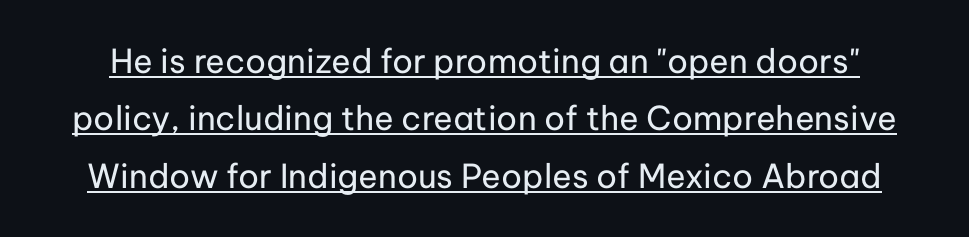
Q: Is the text bold? A: No.
Q: Is the text italic (slanted)? A: No, it is upright.
Q: Is the typeface a serif or a sans-serif typeface? A: Sans-serif.
Q: Is the text underlined? A: Yes.
Q: Is the spacing between letters normal or unusually wide? A: Normal.
Q: Width (condensed, normal, or wide)? A: Normal.
Q: Stroke contrast? A: Low.
Q: x-height? A: Medium.
Q: Monospaced? A: No.
